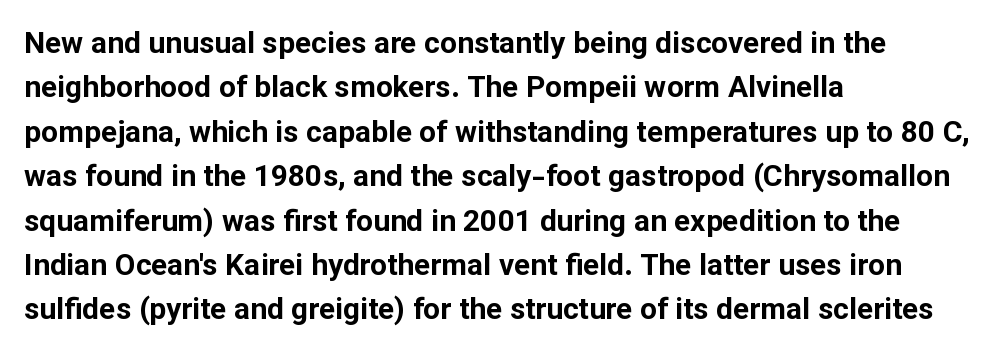
Look at the bottom of the vertical strokes: they stop flat, with no serifs. Honestly, the row spacing looks completely unremarkable. These lines were composed using upright roman letters. Do the characters align in a grid? No, the font is proportional. Does the weight exceed regular? Yes, all the way to bold. The lines in this sample share a left origin and differ only in where they stop.
